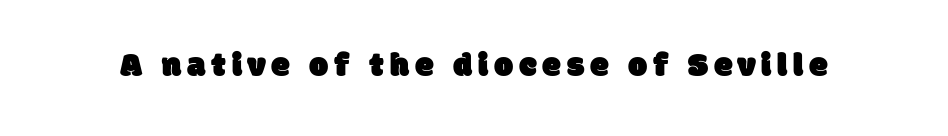
{"serif": "no", "width": "normal", "stroke_contrast": "low", "x_height": "large", "monospaced": "no", "underline": "no", "glyph_px": 34}
